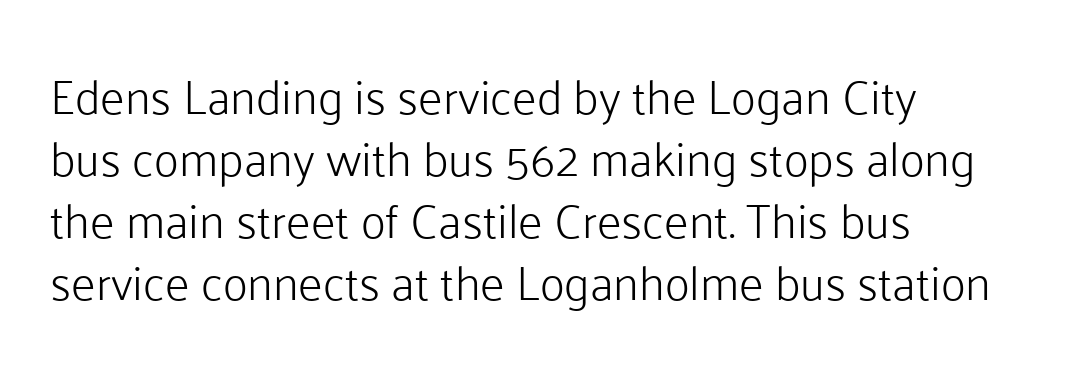
{"serif": "no", "italic": "no", "bold": "no", "weight": "light", "width": "normal", "stroke_contrast": "low", "x_height": "medium", "monospaced": "no", "underline": "no", "align": "left", "line_spacing": "normal", "line_spacing_ratio": 1.29, "letter_spacing": "normal", "letter_spacing_em": 0.0, "glyph_px": 48}
